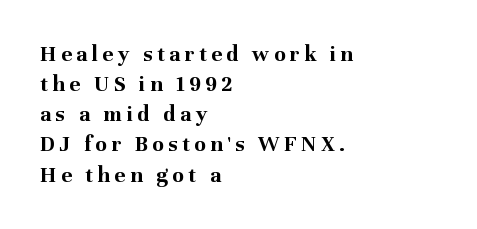
The image shows 23 px bold type, upright; set left-aligned, normal line spacing (1.31x), unusually wide letter spacing (+0.2 em), not underlined.
